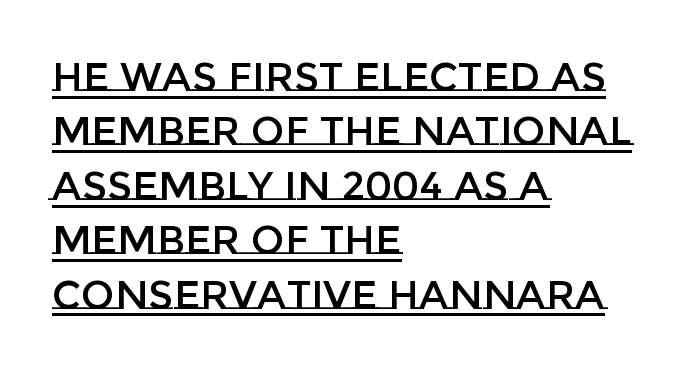
The image shows 40 px text type, upright; set left-aligned, normal line spacing (1.36x), normal letter spacing, underlined; low stroke contrast and a large x-height.
